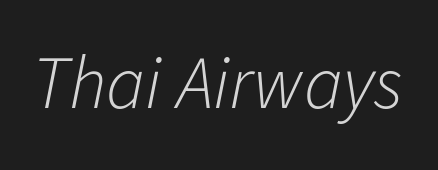
The passage shown leans; its letterforms are oblique. Varying glyph widths throughout — classic text-font behaviour. Caption: face not bold, strokes unweighted. Default kerning and tracking; the words read as compact shapes. Each row of text sits above clean, open space.
